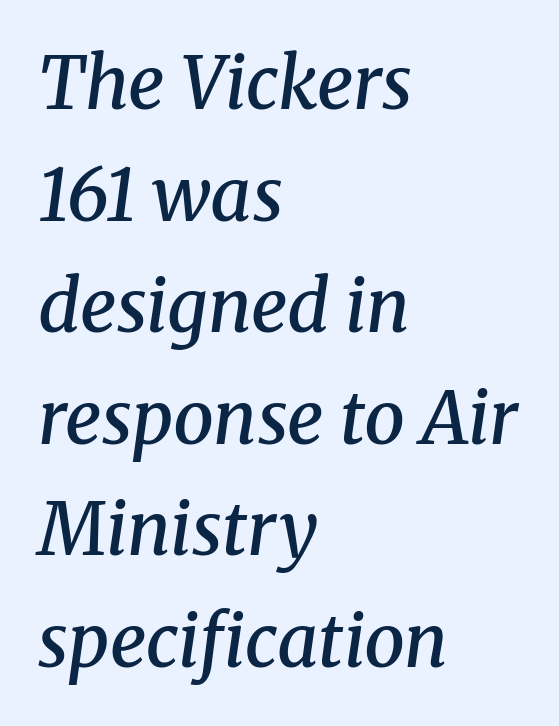
Q: Is the text bold? A: Semi-bold.
Q: Is the text italic (slanted)? A: Yes, it leans right by about 8 degrees.
Q: Is the typeface a serif or a sans-serif typeface? A: Serif.
Q: Is the text underlined? A: No.
Q: How is the paragraph aligned? A: Left-aligned.
Q: Is the spacing between letters normal or unusually wide? A: Normal.
Q: Is the spacing between lines tight, normal or loose? A: Normal.
Q: Width (condensed, normal, or wide)? A: Normal.
Q: Stroke contrast? A: Medium.
Q: x-height? A: Medium.
Q: Monospaced? A: No.
